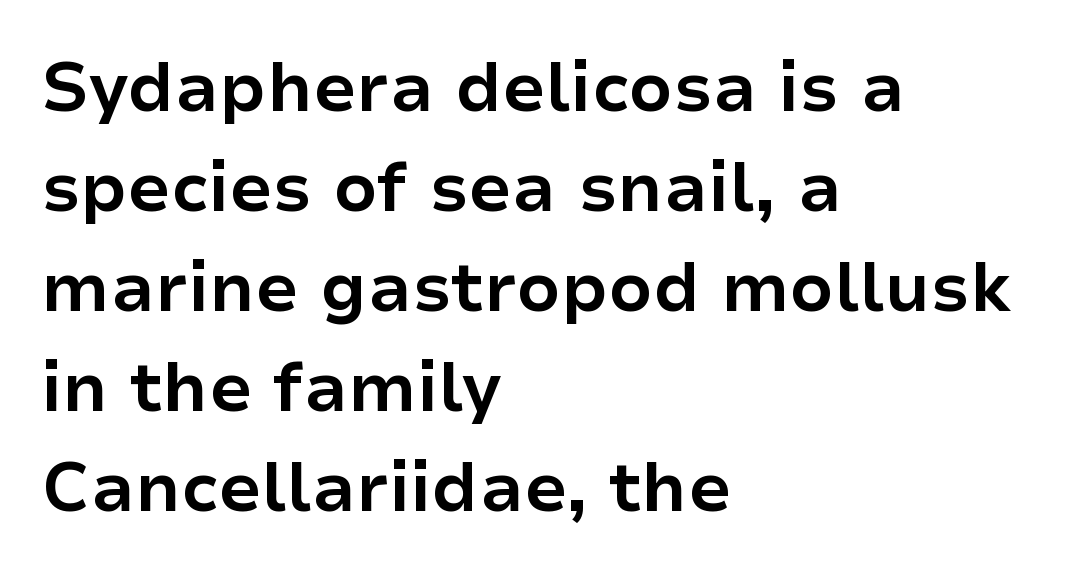
Q: Is the text bold? A: Yes.
Q: Is the text italic (slanted)? A: No, it is upright.
Q: Is the typeface a serif or a sans-serif typeface? A: Sans-serif.
Q: Is the text underlined? A: No.
Q: How is the paragraph aligned? A: Left-aligned.
Q: Is the spacing between letters normal or unusually wide? A: Normal.
Q: Is the spacing between lines tight, normal or loose? A: Normal.
Q: Width (condensed, normal, or wide)? A: Normal.
Q: Stroke contrast? A: Low.
Q: x-height? A: Medium.
Q: Monospaced? A: No.
